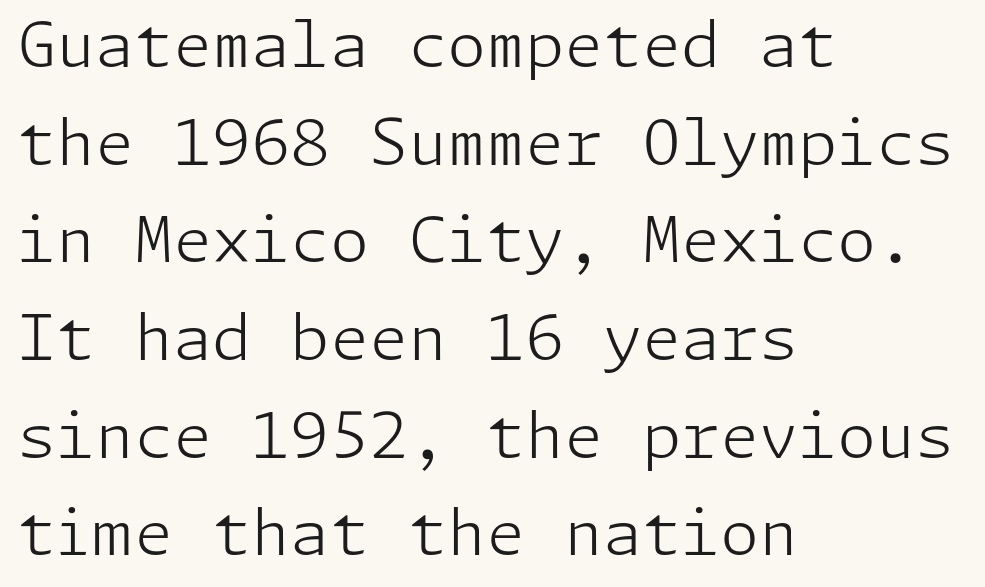
The image shows 63 px light sans-serif type, upright; set left-aligned, normal line spacing (1.55x), normal letter spacing, not underlined; low stroke contrast and a medium x-height.
